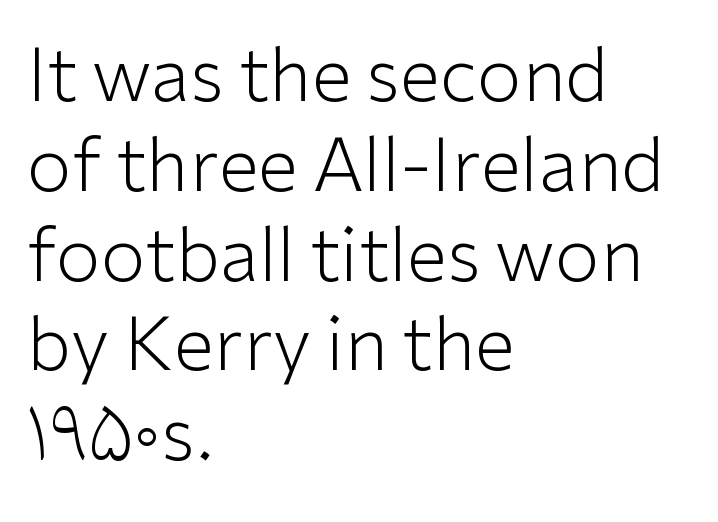
Summary of weight: not heavy and not bold. Check where the strokes stop: nothing finishes them off — pure sans. Layout note: lines flush left. Posture: vertical. Looks like regular typesetting: each glyph gets only the width it needs. The space beneath each line is pristine and unruled.
